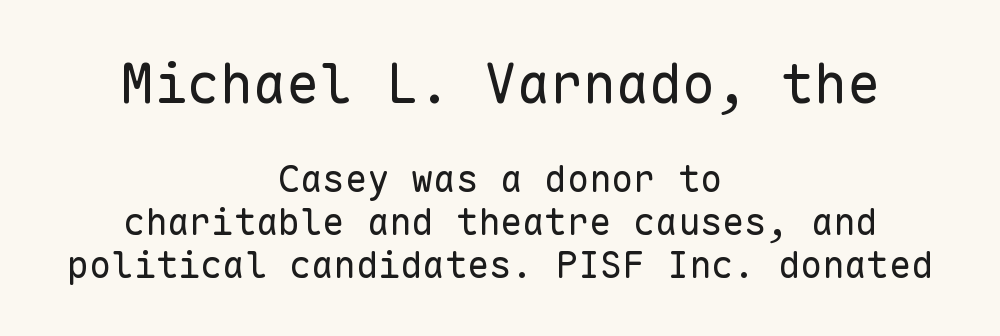
{"serif": "no", "italic": "no", "bold": "no", "weight": "regular", "width": "normal", "stroke_contrast": "low", "x_height": "medium", "monospaced": "yes", "underline": "no", "align": "center", "line_spacing_ratio": 1.16, "letter_spacing": "normal", "letter_spacing_em": 0.0, "larger_block": "first", "size_ratio": 1.49, "glyph_px": 55}
